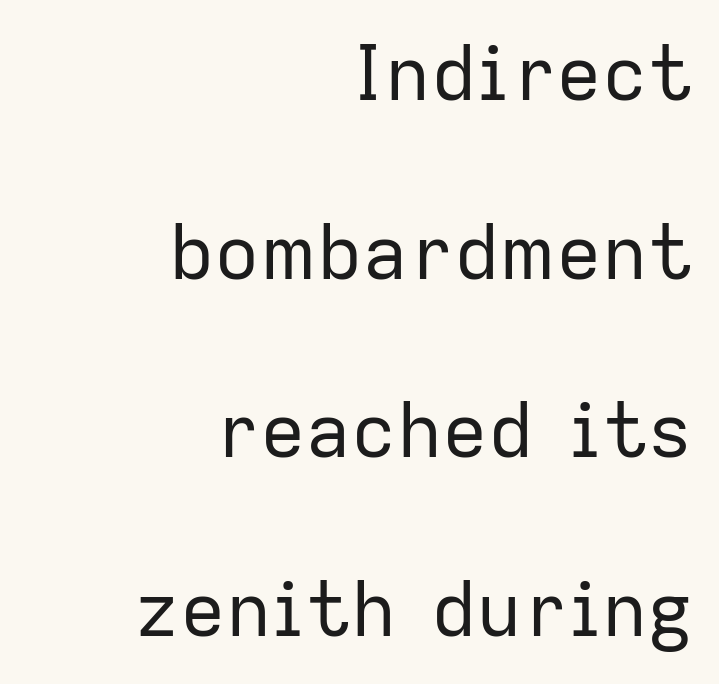
Caption: standard tracking, unaltered. Here the designer chose a conventional face with non-uniform glyph widths. Note: no serifs on the glyphs. The letters look calm and open, with moderate or lighter stems. The space between consecutive lines is lavish.
